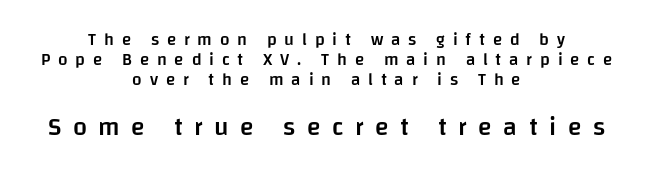
The whitespace from short lines is split evenly between both sides. You get the small type first, then a jump to larger type. No italicization has been applied; the sample stays upright. Clear beneath every line of the passage.
